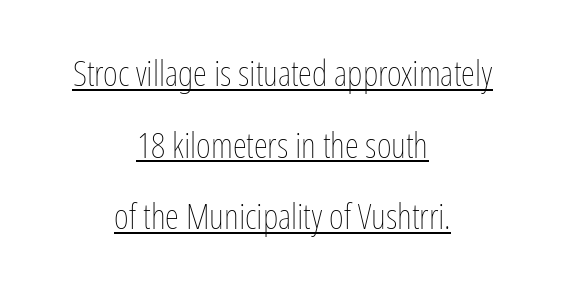
Q: Is the text bold? A: No.
Q: Is the text italic (slanted)? A: No, it is upright.
Q: Is the text underlined? A: Yes.
Q: How is the paragraph aligned? A: Centered.
Q: Is the spacing between letters normal or unusually wide? A: Normal.
Q: Is the spacing between lines tight, normal or loose? A: Loose.
Q: Width (condensed, normal, or wide)? A: Condensed.
Q: Stroke contrast? A: Low.
Q: x-height? A: Medium.
Q: Monospaced? A: No.
